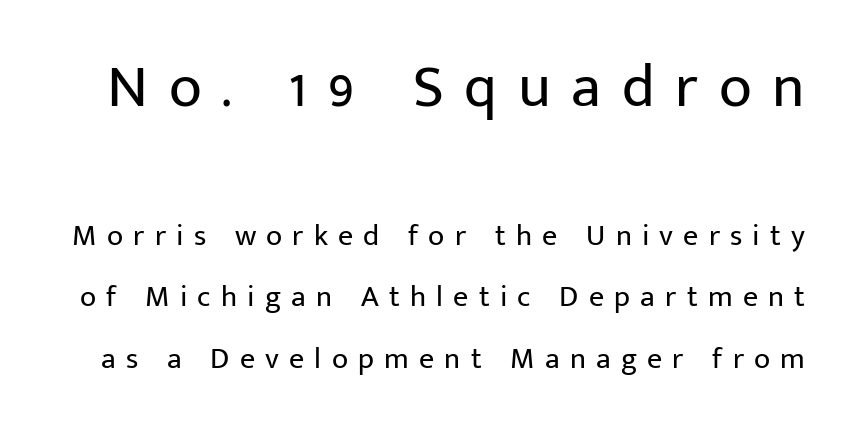
Q: Is the text bold? A: No.
Q: Is the text italic (slanted)? A: No, it is upright.
Q: Is the typeface a serif or a sans-serif typeface? A: Sans-serif.
Q: Is the text underlined? A: No.
Q: Is the spacing between letters normal or unusually wide? A: Unusually wide.
Q: Is the spacing between lines tight, normal or loose? A: Loose.
Q: Which block of text is set in a larger size, the first (top) or the second (bottom)? A: The first (top) one.
Q: Width (condensed, normal, or wide)? A: Normal.
Q: Stroke contrast? A: Low.
Q: x-height? A: Medium.
Q: Monospaced? A: No.
